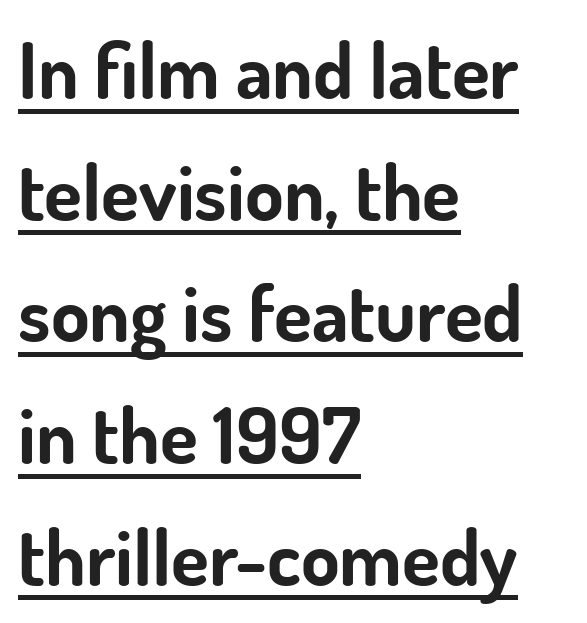
This is roman type, the default non-slanted kind. The lines are quadded left. The glyphs in this specimen are sans serif. Each letter keeps its own natural width here, so spacing adapts to shape.
